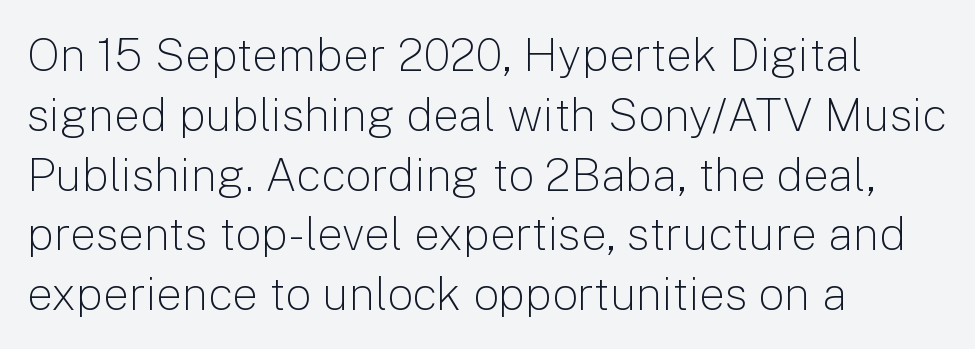
The image shows 46 px light sans-serif type, upright; set left-aligned, normal line spacing (1.3x), normal letter spacing, not underlined; low stroke contrast and a medium x-height.
